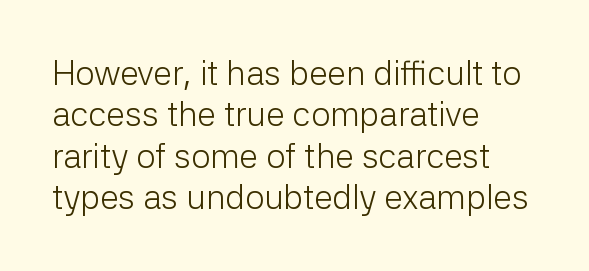
The image shows 34 px light sans-serif type, upright; set left-aligned, line spacing 1.22x, normal letter spacing, not underlined; low stroke contrast and a medium x-height.
